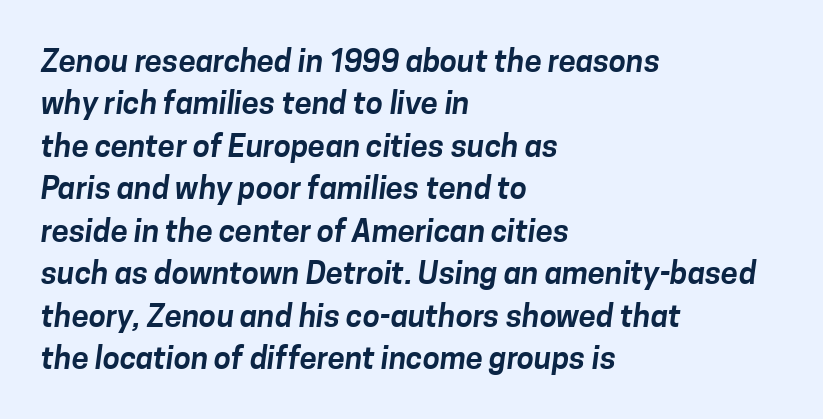
The words here are not underlined. Short note: letters normally spaced. The passage shown is typeset with a sans-serif family. Evenly set lines give the paragraph a standard silhouette. Think of a printed novel: that variable character pitch is what you see here. The rag falls on the right side of this text block.
